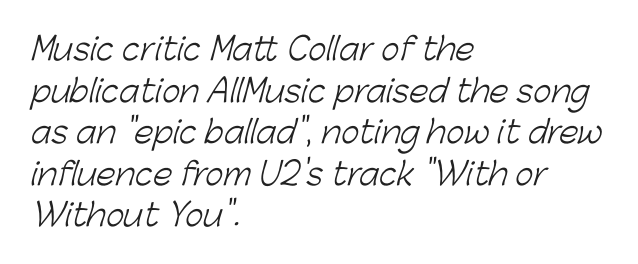
Q: Is the text bold? A: No.
Q: Is the typeface a serif or a sans-serif typeface? A: Sans-serif.
Q: Is the text underlined? A: No.
Q: How is the paragraph aligned? A: Left-aligned.
Q: Is the spacing between letters normal or unusually wide? A: Normal.
Q: Is the spacing between lines tight, normal or loose? A: Normal.
Q: Width (condensed, normal, or wide)? A: Normal.
Q: Stroke contrast? A: Low.
Q: x-height? A: Medium.
Q: Monospaced? A: No.
